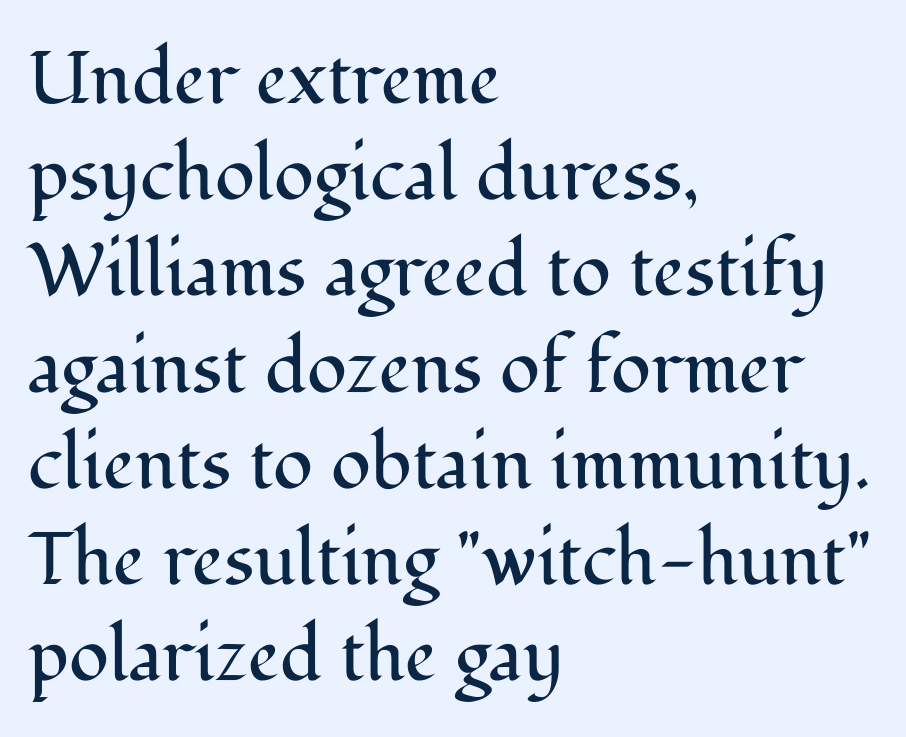
Q: Is the text bold? A: No.
Q: Is the text italic (slanted)? A: No, it is upright.
Q: Is the typeface a serif or a sans-serif typeface? A: Serif.
Q: Is the text underlined? A: No.
Q: How is the paragraph aligned? A: Left-aligned.
Q: Is the spacing between letters normal or unusually wide? A: Normal.
Q: Is the spacing between lines tight, normal or loose? A: Normal.
Q: Width (condensed, normal, or wide)? A: Normal.
Q: Stroke contrast? A: Medium.
Q: x-height? A: Medium.
Q: Monospaced? A: No.
